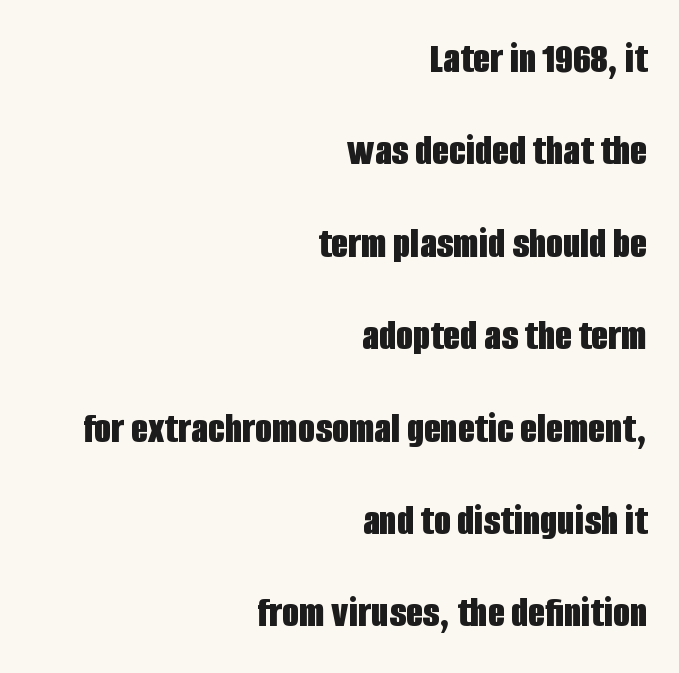
Line spacing here is loose. This is sans-serif lettering, the kind often seen on screens and signage. Caption: multi-line text, flush right, ragged left. The face used here is rendered with its standard letterfit. The gap between lines stays unmarked.
